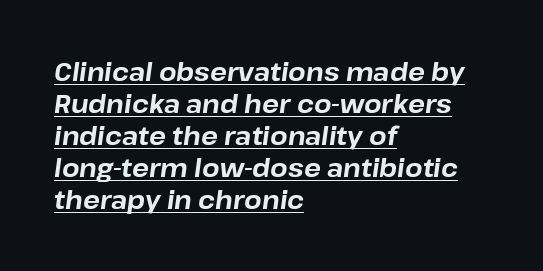
Bold? Absolutely — the strokes are thick and heavy. The axis of the letterforms is tilted away from vertical. The passage is arranged the way most books set body copy — flush left. The line texture is even and compact thanks to regular tracking. Somebody hit Ctrl+U on this one — the words are underlined.
